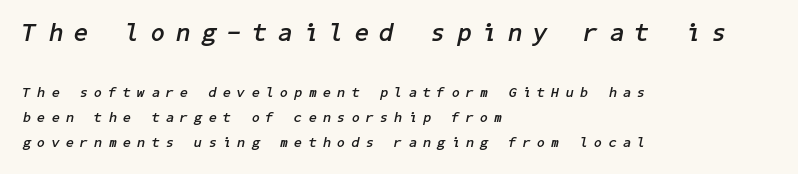
Q: Is the text bold? A: Yes.
Q: Is the text italic (slanted)? A: Yes, it leans right by about 11 degrees.
Q: Is the text underlined? A: No.
Q: How is the paragraph aligned? A: Left-aligned.
Q: Is the spacing between letters normal or unusually wide? A: Unusually wide.
Q: Which block of text is set in a larger size, the first (top) or the second (bottom)? A: The first (top) one.
